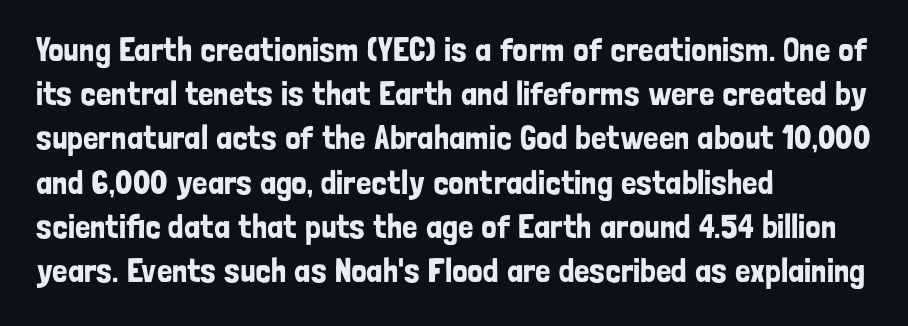
Line beginnings align vertically; line endings do not. Reading down the column, the eye jumps a familiar distance to each next line. A typesetter would call this zero additional tracking. Check where the strokes stop: nothing finishes them off — pure sans.
